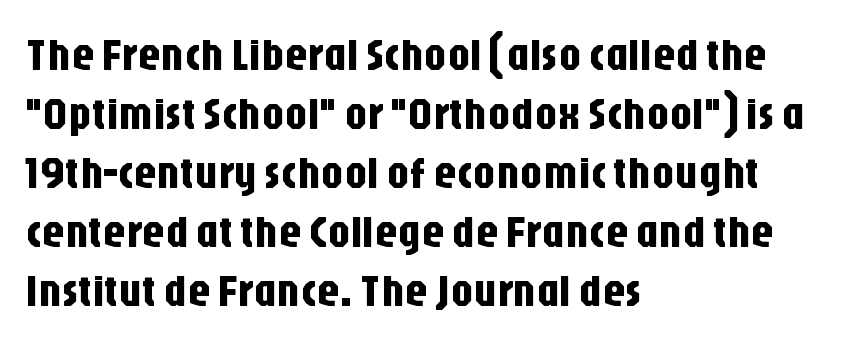
Q: Is the text italic (slanted)? A: No, it is upright.
Q: Is the typeface a serif or a sans-serif typeface? A: Sans-serif.
Q: Is the text underlined? A: No.
Q: How is the paragraph aligned? A: Left-aligned.
Q: Is the spacing between letters normal or unusually wide? A: Normal.
Q: Is the spacing between lines tight, normal or loose? A: Normal.
Q: Width (condensed, normal, or wide)? A: Condensed.
Q: Stroke contrast? A: Low.
Q: x-height? A: Large.
Q: Monospaced? A: No.
